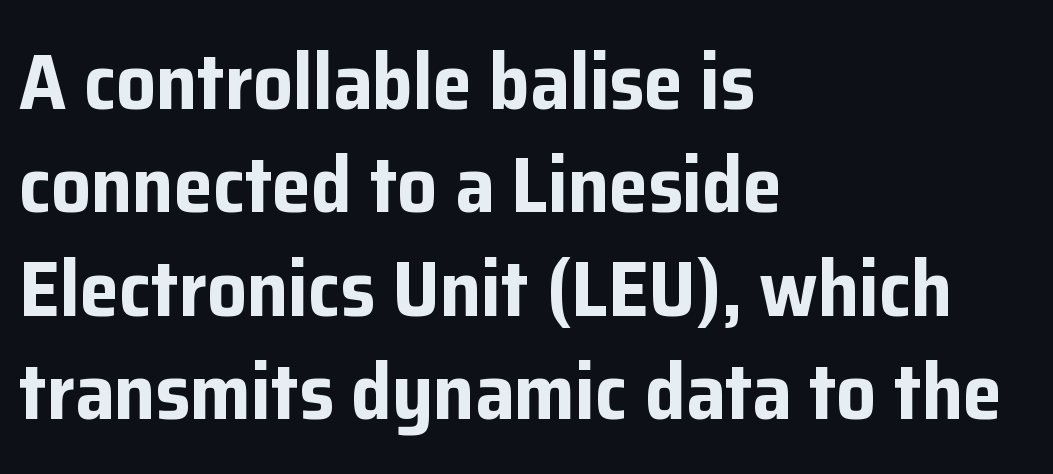
Posture: vertical. The rendering keeps characters at their native spacing. Descenders are the only things crossing below the line. Stroke terminals: plain, sans-serif. The typesetting leans heavy: a genuine bold. Students, observe: this is what conventionally led text looks like.
